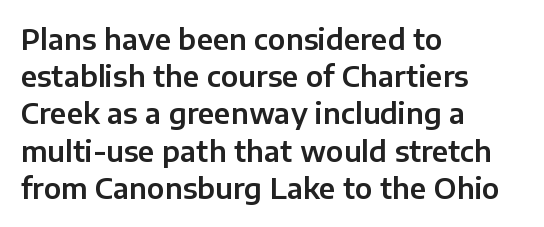
Q: Is the text italic (slanted)? A: No, it is upright.
Q: Is the typeface a serif or a sans-serif typeface? A: Sans-serif.
Q: Is the text underlined? A: No.
Q: How is the paragraph aligned? A: Left-aligned.
Q: Is the spacing between letters normal or unusually wide? A: Normal.
Q: Is the spacing between lines tight, normal or loose? A: Normal.
Q: Width (condensed, normal, or wide)? A: Normal.
Q: Stroke contrast? A: Low.
Q: x-height? A: Medium.
Q: Monospaced? A: No.
